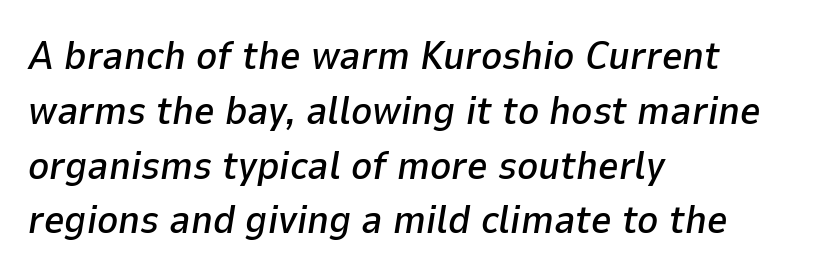
{"italic": "yes", "lean": "right", "slant_degrees": 9, "width": "normal", "stroke_contrast": "low", "x_height": "medium", "monospaced": "no", "underline": "no", "align": "left", "line_spacing": "normal", "line_spacing_ratio": 1.37, "letter_spacing": "normal", "letter_spacing_em": 0.0, "glyph_px": 40}
